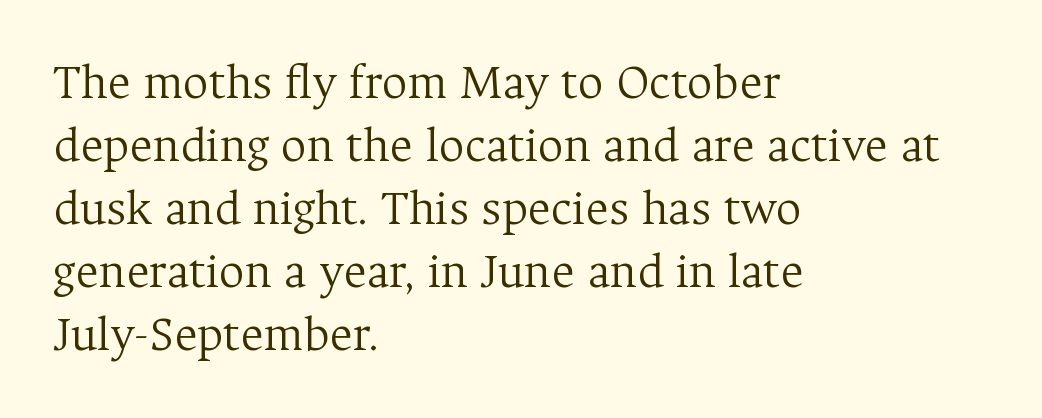
The image shows 50 px light serif type, upright; set left-aligned, normal line spacing (1.26x), normal letter spacing, not underlined; medium stroke contrast and a medium x-height.
